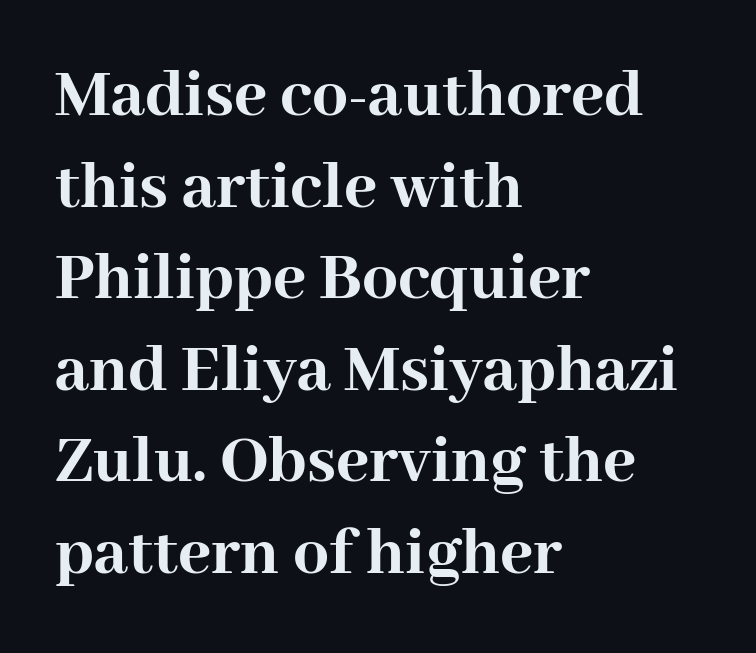
{"serif": "yes", "italic": "no", "bold": "yes", "weight": "semibold", "width": "normal", "stroke_contrast": "high", "x_height": "medium", "monospaced": "no", "underline": "no", "align": "left", "line_spacing": "normal", "line_spacing_ratio": 1.29, "letter_spacing": "normal", "letter_spacing_em": 0.0, "glyph_px": 71}
